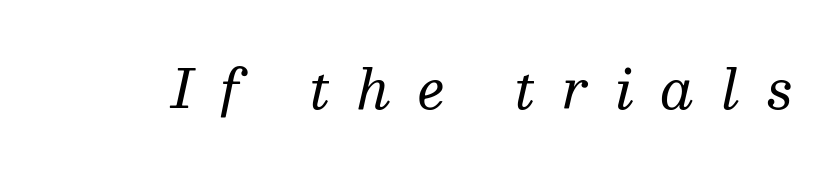
Letterform terminals end in serifs throughout the passage. This sample has the flowing, uneven cadence of proportional lettering. Designer's note — italics engaged. Look at the tracking — it's clearly loosened, letters drifting apart. This is not heavy type; no bold has been used. Glance below the letters and you will spot only blank space.
